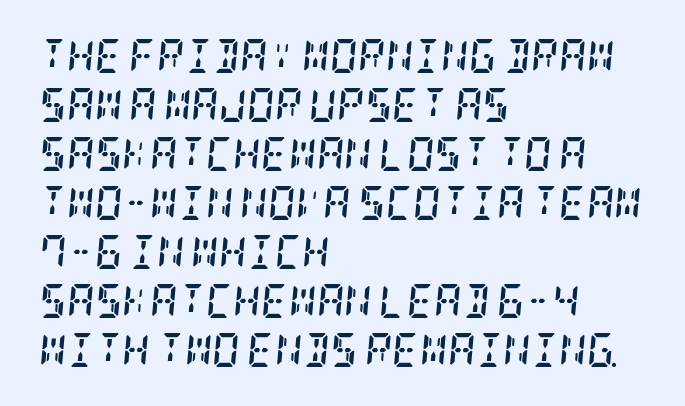
Visually the block forms a straight wall on the left and a jagged coastline on the right. The characters display serif detailing at their extremities. These lines sit exactly where default settings would place them. The gaps between neighbouring characters are ordinary and unremarkable. The space beneath each line is pristine and unruled.
